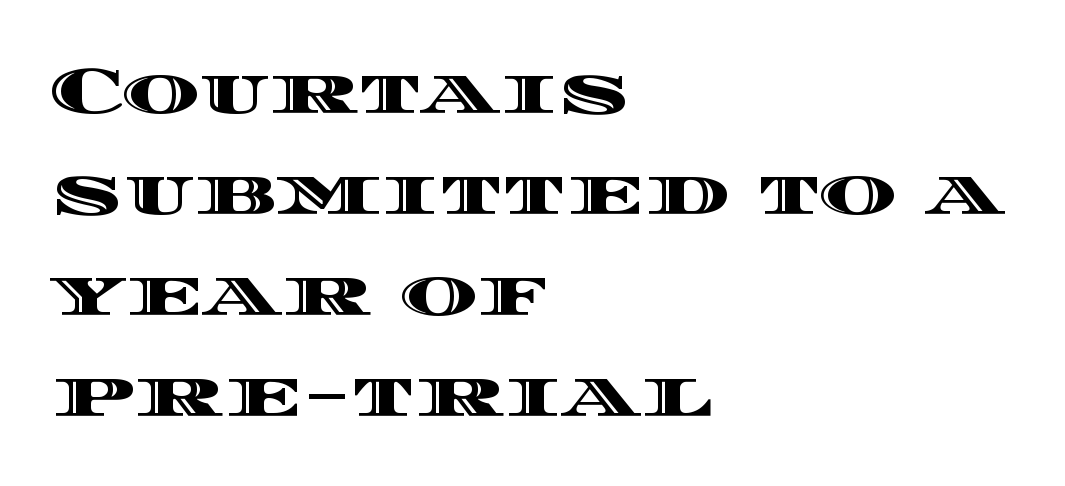
The image shows 66 px wide type, upright; set left-aligned, normal line spacing (1.53x), normal letter spacing, not underlined; a large x-height.
